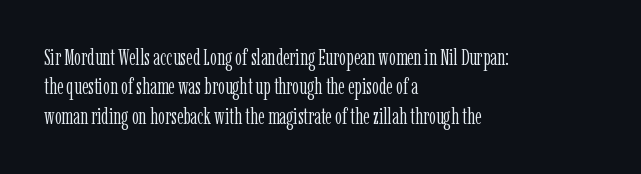
{"italic": "no", "bold": "no", "underline": "no", "align": "left", "line_spacing": "normal", "line_spacing_ratio": 1.34, "letter_spacing": "normal", "letter_spacing_em": 0.0, "glyph_px": 22}
